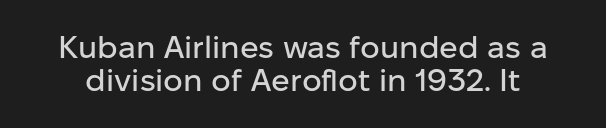
Q: Is the text italic (slanted)? A: No, it is upright.
Q: Is the typeface a serif or a sans-serif typeface? A: Sans-serif.
Q: Is the text underlined? A: No.
Q: Is the spacing between letters normal or unusually wide? A: Normal.
Q: Is the spacing between lines tight, normal or loose? A: Tight.
Q: Width (condensed, normal, or wide)? A: Normal.
Q: Stroke contrast? A: Low.
Q: x-height? A: Medium.
Q: Monospaced? A: No.
